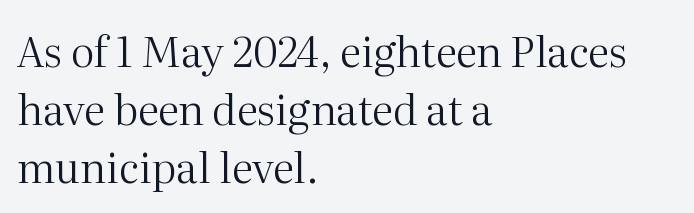
The image shows 42 px regular-weight serif type, upright; set left-aligned, normal line spacing (1.38x), normal letter spacing, not underlined; medium stroke contrast and a medium x-height.
